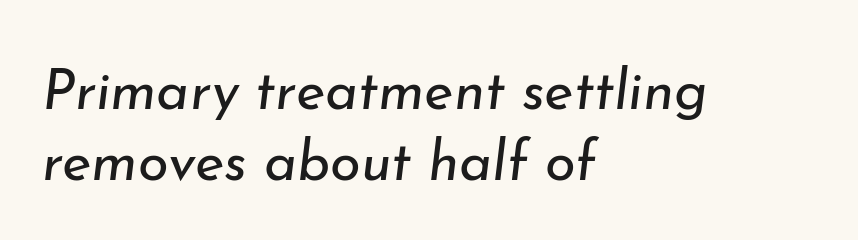
The image shows 56 px regular-weight type, italic (leaning right); set left-aligned, normal line spacing (1.26x), normal letter spacing, not underlined; low stroke contrast and a small x-height.
